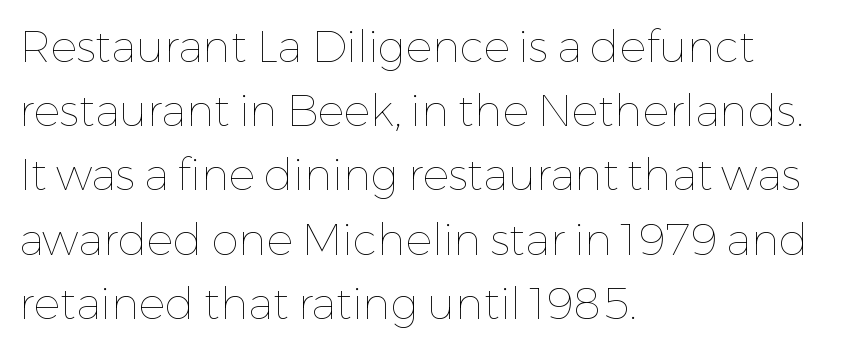
{"italic": "no", "bold": "no", "weight": "thin", "width": "normal", "stroke_contrast": "low", "x_height": "medium", "monospaced": "no", "underline": "no", "align": "left", "line_spacing": "normal", "line_spacing_ratio": 1.46, "letter_spacing": "normal", "letter_spacing_em": 0.0, "glyph_px": 44}
